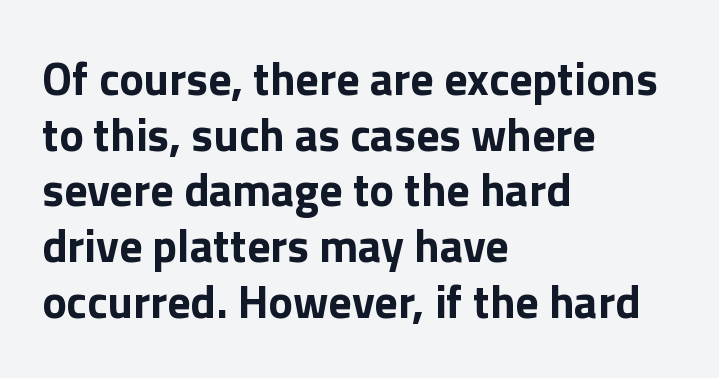
Q: Is the text bold? A: Yes.
Q: Is the text italic (slanted)? A: No, it is upright.
Q: Is the typeface a serif or a sans-serif typeface? A: Sans-serif.
Q: Is the text underlined? A: No.
Q: How is the paragraph aligned? A: Left-aligned.
Q: Is the spacing between letters normal or unusually wide? A: Normal.
Q: Width (condensed, normal, or wide)? A: Normal.
Q: x-height? A: Medium.
Q: Monospaced? A: No.
